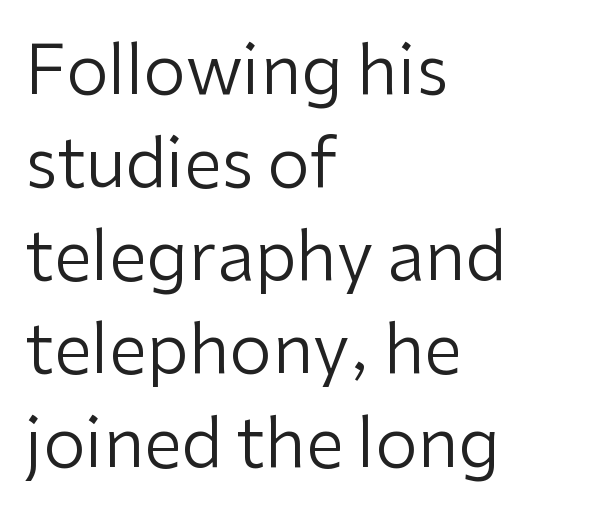
The image shows 68 px regular-weight sans-serif type, upright; set left-aligned, normal line spacing (1.37x), normal letter spacing, not underlined; low stroke contrast and a medium x-height.
